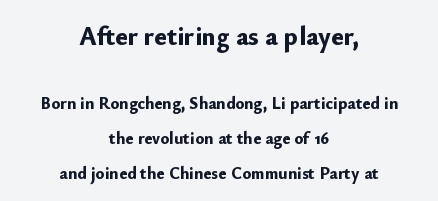
The text block is weighted toward neither margin, spreading evenly from the middle. Strong, thick strokes mark this as bold type. Letter spacing: default. The line-height multiplier appears high, well above default.
